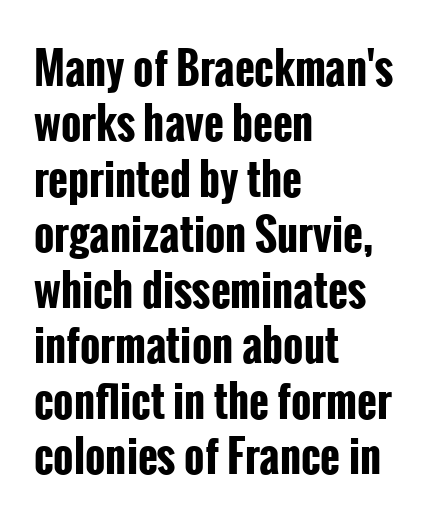
{"serif": "no", "italic": "no", "bold": "yes", "weight": "bold", "width": "condensed", "stroke_contrast": "low", "x_height": "medium", "monospaced": "no", "underline": "no", "align": "left", "line_spacing": "normal", "line_spacing_ratio": 1.29, "letter_spacing": "normal", "letter_spacing_em": 0.0, "glyph_px": 43}
